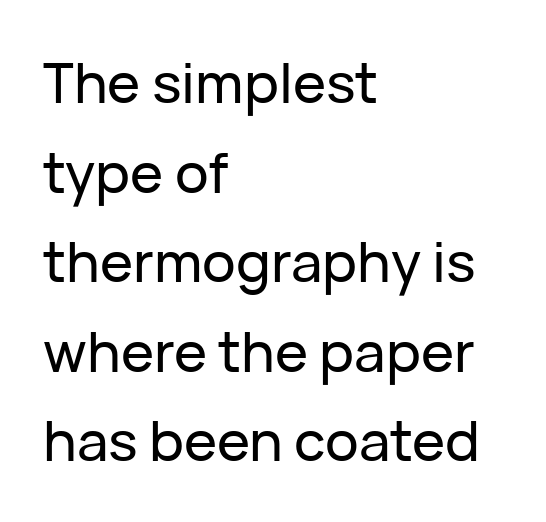
Layout note: lines flush left. No feet cap the strokes, marking this as sans-serif type. Check under the words: just untouched page. The specimen reads as upright at a glance.
